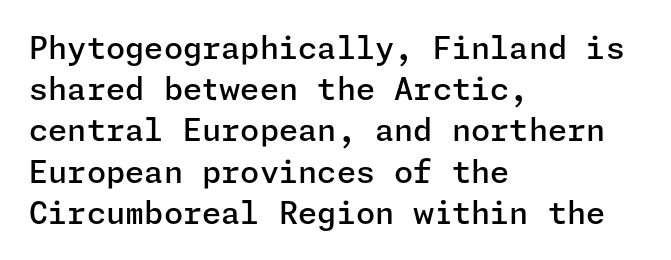
The space between consecutive lines is moderate. Caption: standard tracking, unaltered. A typesetter would label this face a sans. The rag falls on the right side of this text block. Is the type bold? Partly — it's a semibold, heavier than regular but not fully bold.
